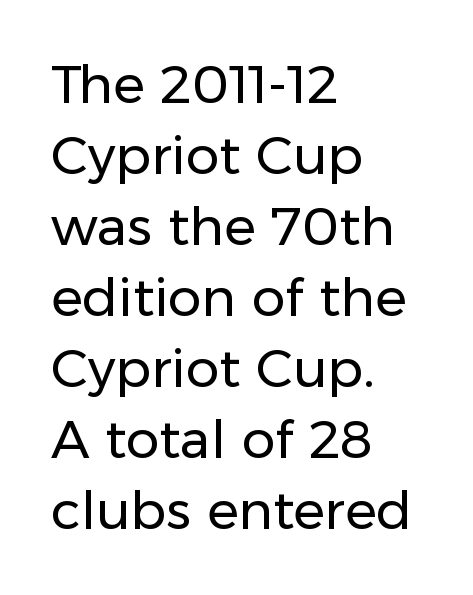
The image shows 53 px regular-weight sans-serif type, upright; set left-aligned, normal line spacing (1.34x), normal letter spacing, not underlined; low stroke contrast and a medium x-height.
